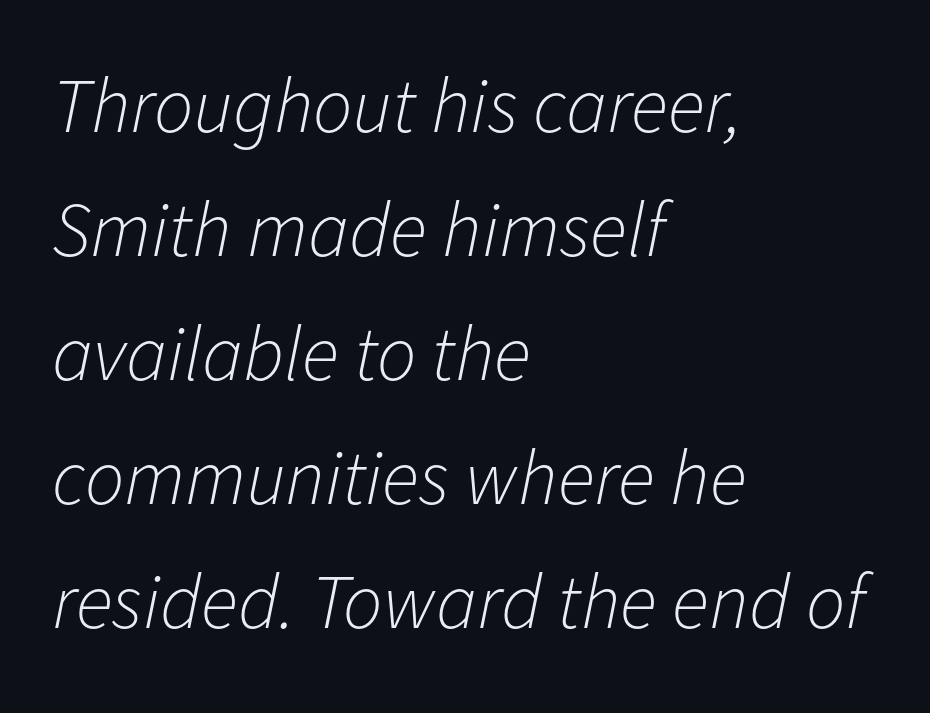
Typeset ragged right — the left edge is the straight one. Would a proofreader flag this as italicized? Yes. The rendering keeps characters at their native spacing. Summary of weight: not heavy and not bold. This rendering features lettering with no underline. Do the characters align in a grid? No, the font is proportional.
